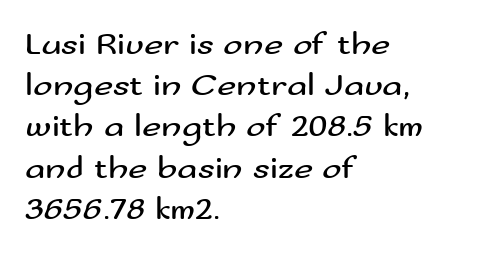
The image shows 33 px regular-weight, wide sans-serif type, upright; set left-aligned, normal line spacing (1.25x), normal letter spacing, not underlined; medium stroke contrast and a small x-height.
